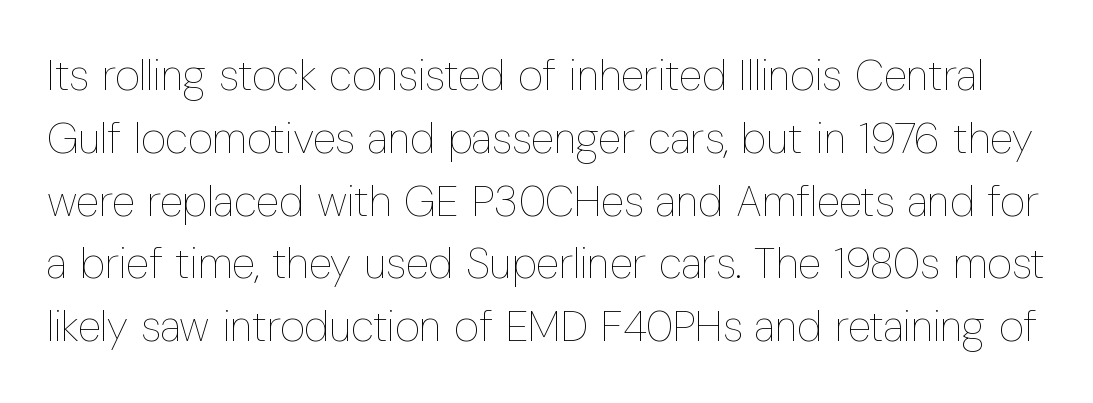
{"italic": "no", "bold": "no", "weight": "thin", "width": "condensed", "stroke_contrast": "low", "x_height": "medium", "monospaced": "no", "underline": "no", "line_spacing": "normal", "line_spacing_ratio": 1.46, "letter_spacing": "normal", "letter_spacing_em": 0.0, "glyph_px": 43}
